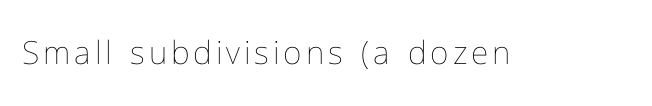
{"italic": "no", "bold": "no", "weight": "thin", "width": "normal", "stroke_contrast": "low", "x_height": "medium", "monospaced": "no", "underline": "no", "glyph_px": 32}
